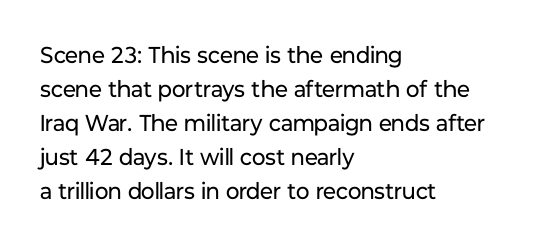
The image shows 23 px text type, upright; set left-aligned, normal line spacing (1.48x), normal letter spacing, not underlined.
